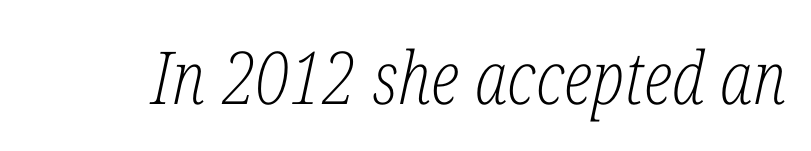
{"serif": "yes", "italic": "yes", "lean": "right", "slant_degrees": 12, "bold": "no", "weight": "light", "width": "condensed", "stroke_contrast": "low", "x_height": "medium", "monospaced": "no", "underline": "no", "letter_spacing": "normal", "letter_spacing_em": 0.0, "glyph_px": 73}
